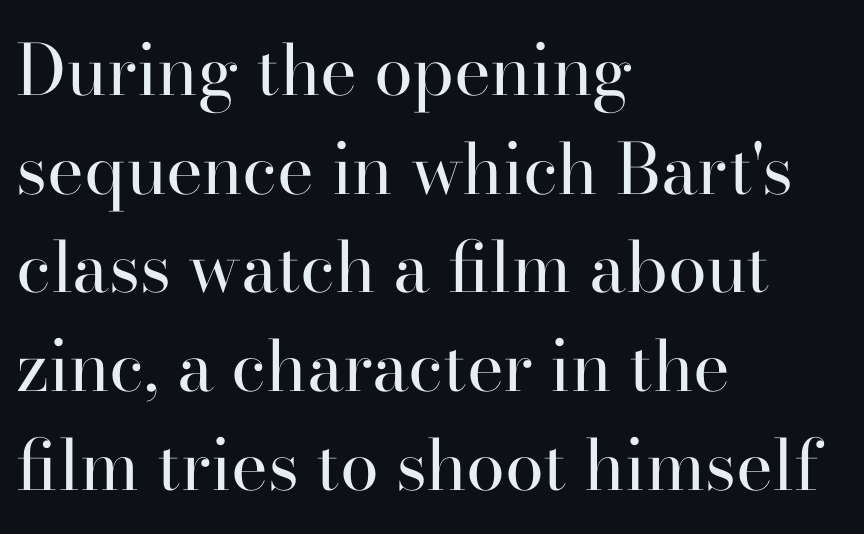
Q: Is the text bold? A: No.
Q: Is the text italic (slanted)? A: No, it is upright.
Q: Is the typeface a serif or a sans-serif typeface? A: Serif.
Q: Is the text underlined? A: No.
Q: How is the paragraph aligned? A: Left-aligned.
Q: Is the spacing between letters normal or unusually wide? A: Normal.
Q: Is the spacing between lines tight, normal or loose? A: Normal.
Q: Width (condensed, normal, or wide)? A: Normal.
Q: Stroke contrast? A: High.
Q: x-height? A: Small.
Q: Monospaced? A: No.
